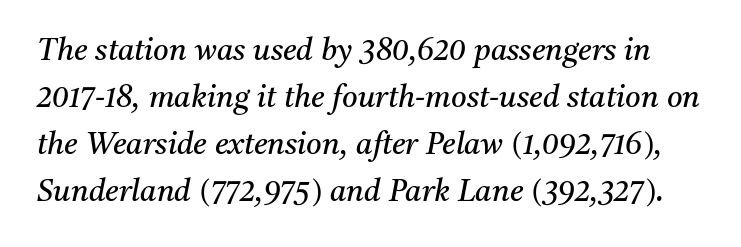
The image shows 30 px regular-weight serif type, italic (leaning right); set normal line spacing (1.57x), normal letter spacing, not underlined; medium stroke contrast and a medium x-height.
